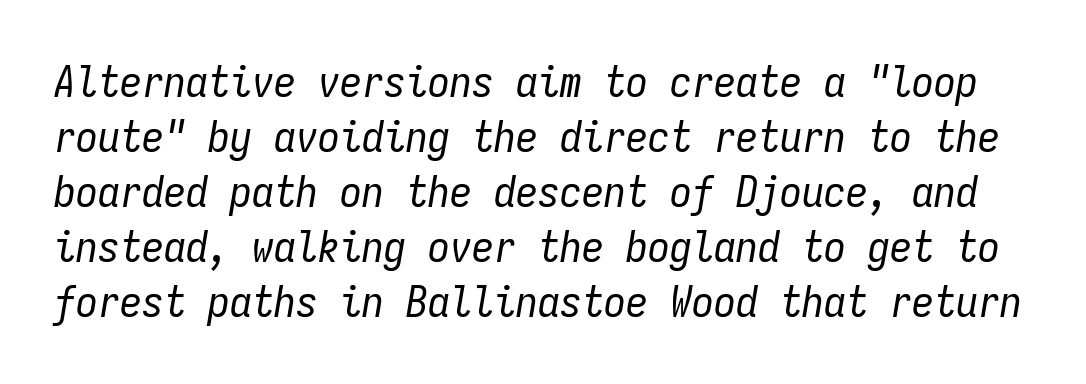
{"italic": "yes", "lean": "right", "slant_degrees": 9, "bold": "no", "weight": "regular", "width": "condensed", "stroke_contrast": "low", "x_height": "medium", "monospaced": "yes", "underline": "no", "line_spacing": "normal", "line_spacing_ratio": 1.25, "letter_spacing": "normal", "letter_spacing_em": 0.0, "glyph_px": 44}
